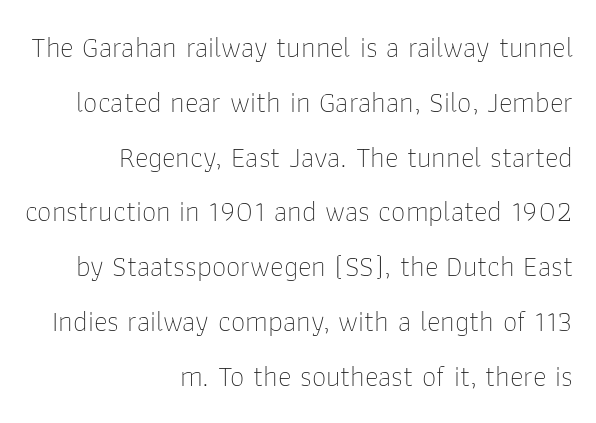
The image shows 29 px thin sans-serif type, upright; set right-aligned, line spacing 1.89x, normal letter spacing, not underlined; low stroke contrast and a medium x-height.
